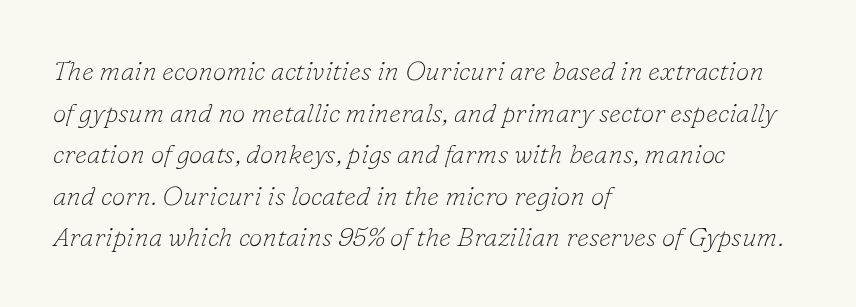
The image shows 27 px text type, italic (leaning right); set left-aligned, normal line spacing (1.54x), normal letter spacing, not underlined.
